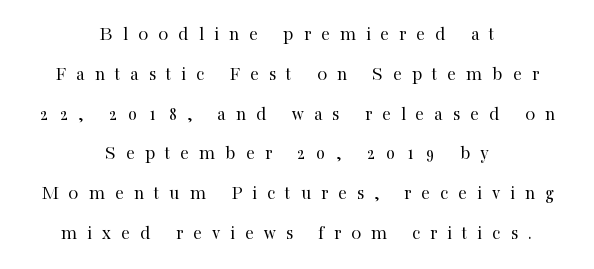
The image shows 20 px text type, upright; set centered, loose line spacing (1.99x), unusually wide letter spacing (+0.5 em), not underlined.
